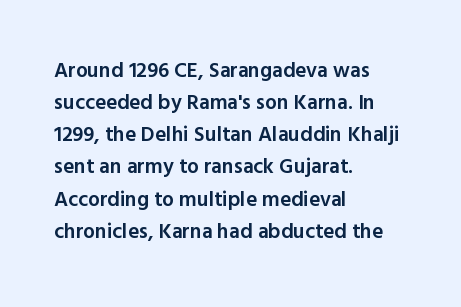
Regular leading. This sample is left-justified, so line endings fall wherever the words run out. Honestly, the letter spacing is just normal — you wouldn't notice it. The glyphs are unaccompanied by any horizontal stroke below them. Every letter is mildly thick-stroked: semibold rather than bold.
